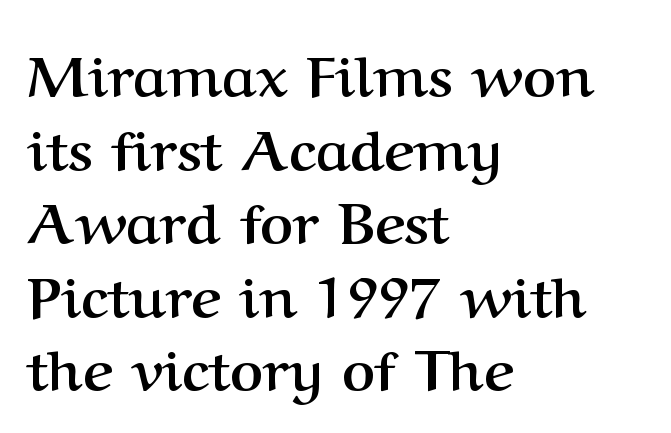
{"serif": "yes", "italic": "no", "bold": "yes", "weight": "semibold", "width": "normal", "stroke_contrast": "medium", "x_height": "medium", "monospaced": "no", "underline": "no", "align": "left", "line_spacing": "normal", "line_spacing_ratio": 1.29, "letter_spacing": "normal", "letter_spacing_em": 0.0, "glyph_px": 57}
